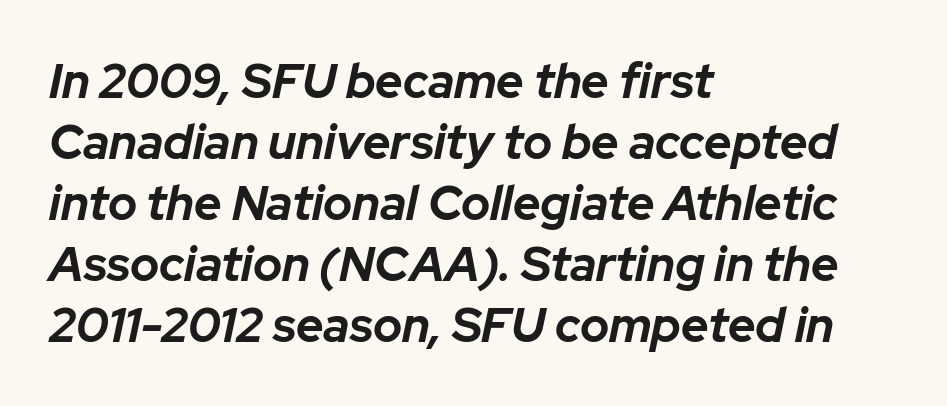
{"italic": "yes", "lean": "right", "slant_degrees": 12, "bold": "yes", "weight": "bold", "width": "normal", "stroke_contrast": "low", "x_height": "medium", "monospaced": "no", "underline": "no", "align": "left", "line_spacing": "normal", "line_spacing_ratio": 1.27, "letter_spacing": "normal", "letter_spacing_em": 0.0, "glyph_px": 48}
